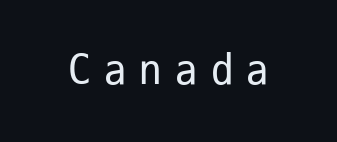
The image shows 45 px regular-weight, condensed sans-serif type, upright, monospaced; set unusually wide letter spacing (+0.29 em), not underlined; low stroke contrast and a medium x-height.
